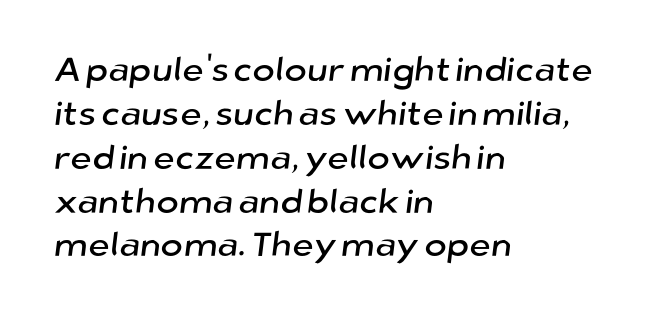
{"serif": "no", "width": "normal", "stroke_contrast": "low", "x_height": "medium", "monospaced": "no", "underline": "no", "align": "left", "line_spacing": "normal", "line_spacing_ratio": 1.29, "letter_spacing": "normal", "letter_spacing_em": 0.0, "glyph_px": 34}
